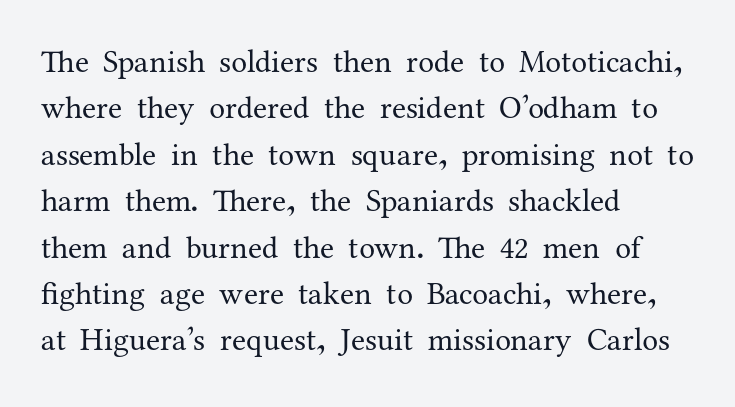
Q: Is the text bold? A: No.
Q: Is the text italic (slanted)? A: No, it is upright.
Q: Is the typeface a serif or a sans-serif typeface? A: Serif.
Q: Is the text underlined? A: No.
Q: How is the paragraph aligned? A: Left-aligned.
Q: Is the spacing between letters normal or unusually wide? A: Normal.
Q: Is the spacing between lines tight, normal or loose? A: Normal.
Q: Width (condensed, normal, or wide)? A: Normal.
Q: Stroke contrast? A: Medium.
Q: x-height? A: Medium.
Q: Monospaced? A: No.
